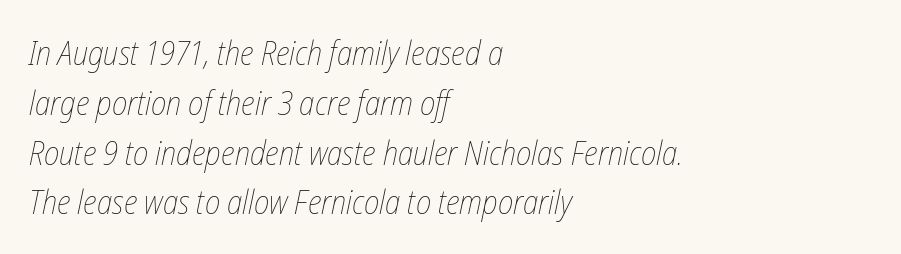
{"italic": "yes", "lean": "right", "slant_degrees": 12, "bold": "no", "weight": "thin", "width": "condensed", "stroke_contrast": "low", "x_height": "medium", "monospaced": "no", "underline": "no", "align": "left", "line_spacing": "normal", "line_spacing_ratio": 1.51, "letter_spacing": "normal", "letter_spacing_em": 0.0, "glyph_px": 33}
